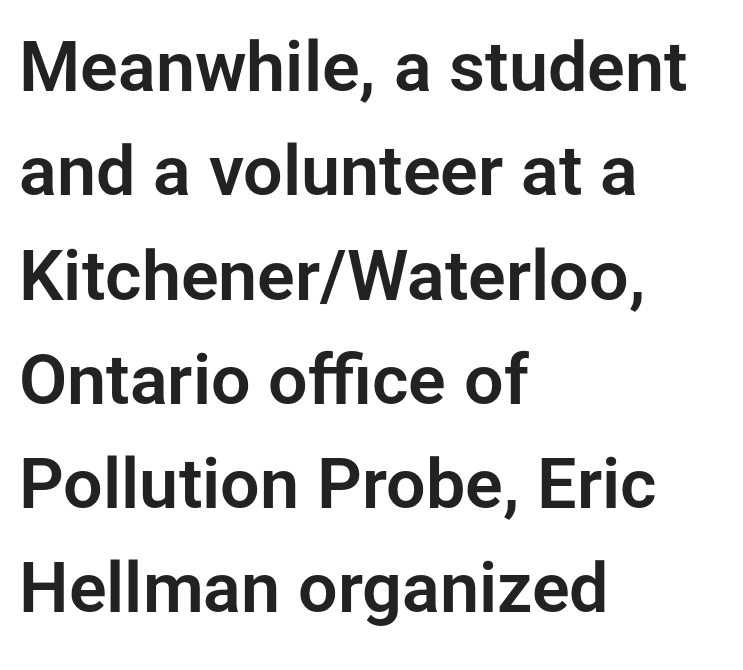
The image shows 70 px sans-serif type, upright; set left-aligned, normal line spacing (1.49x), normal letter spacing, not underlined; low stroke contrast and a medium x-height.
